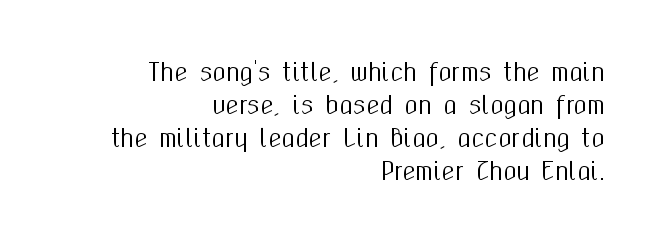
{"italic": "no", "underline": "no", "align": "right", "line_spacing": "normal", "line_spacing_ratio": 1.38, "letter_spacing": "normal", "letter_spacing_em": 0.0, "glyph_px": 24}
